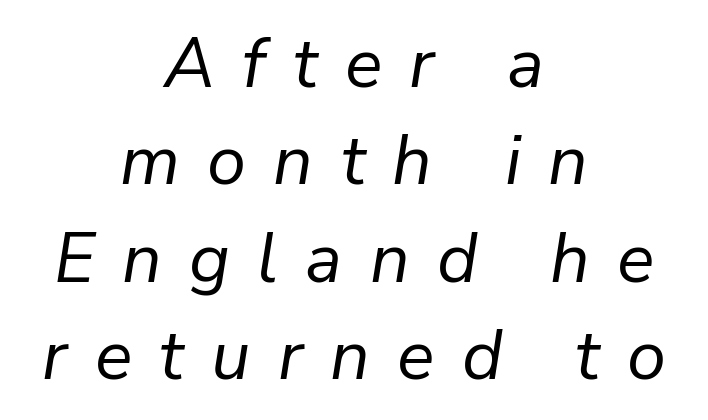
{"italic": "yes", "lean": "right", "slant_degrees": 9, "bold": "no", "weight": "regular", "width": "normal", "stroke_contrast": "low", "x_height": "medium", "monospaced": "no", "underline": "no", "align": "center", "line_spacing": "normal", "line_spacing_ratio": 1.39, "letter_spacing": "wide", "letter_spacing_em": 0.39, "glyph_px": 70}
